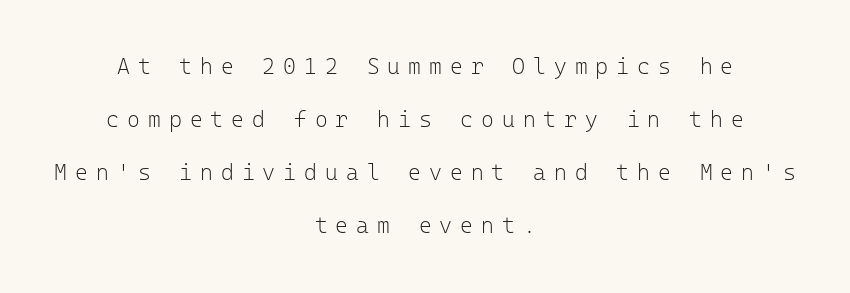
{"italic": "no", "bold": "no", "underline": "no", "align": "center", "line_spacing": "loose", "line_spacing_ratio": 2.41, "letter_spacing": "wide", "letter_spacing_em": 0.36, "glyph_px": 22}
